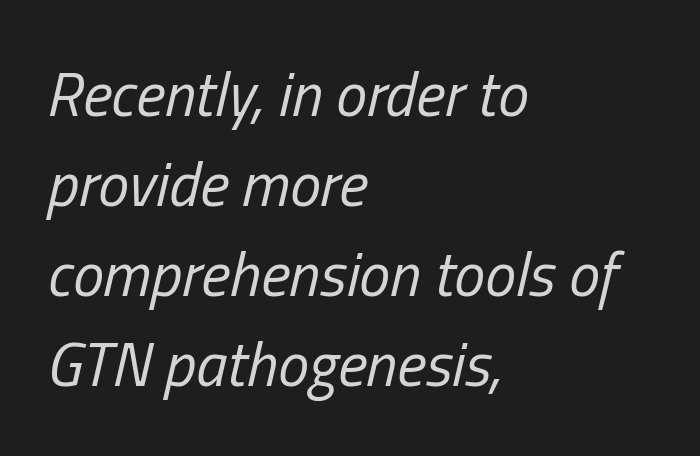
Words appear dense and cohesive because spacing is normal. Notice how the stems are inclined rather than vertical — that's the hallmark of italics. The letters advance in unequal steps, a hallmark of proportional type. Any mark beneath the type? The region is blank.
